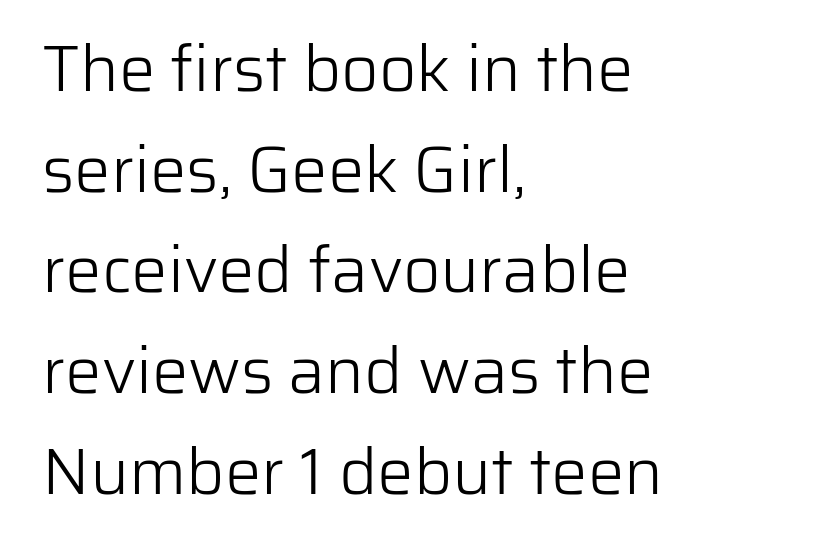
The image shows 65 px light sans-serif type, upright; set left-aligned, normal line spacing (1.55x), normal letter spacing, not underlined; low stroke contrast and a medium x-height.
